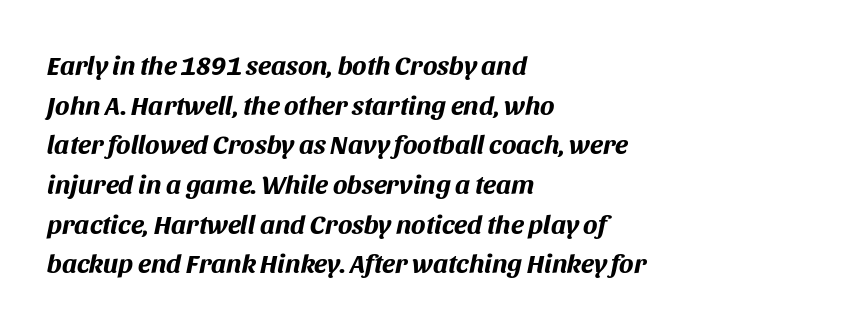
Q: Is the text bold? A: Yes.
Q: Is the text italic (slanted)? A: Yes, it leans right by about 11 degrees.
Q: Is the text underlined? A: No.
Q: How is the paragraph aligned? A: Left-aligned.
Q: Is the spacing between letters normal or unusually wide? A: Normal.
Q: Is the spacing between lines tight, normal or loose? A: Normal.
